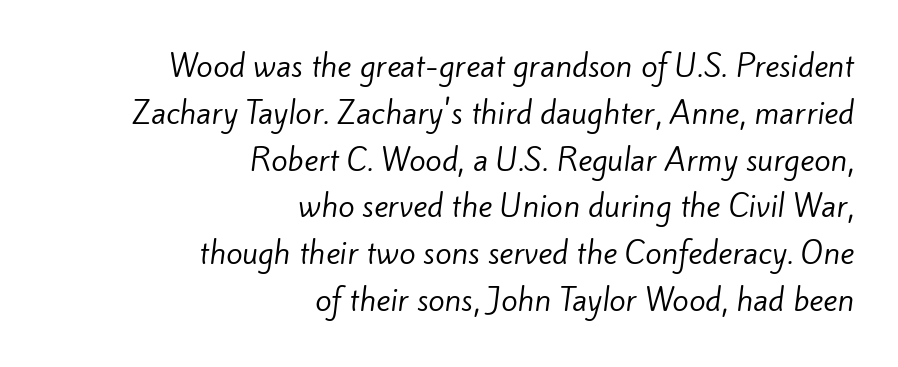
Each letter keeps its own natural width here, so spacing adapts to shape. Bold? No — there's no thickening of the strokes. A typesetter would call this leading conventional body-copy spacing. A bare baseline throughout the passage. This rendering employs a face without finishing strokes, i.e., a sans-serif.
